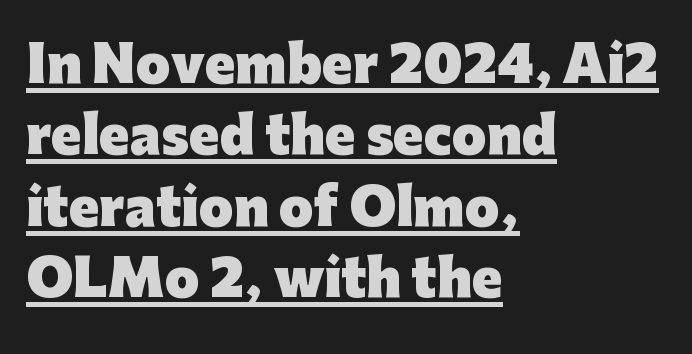
{"serif": "no", "italic": "no", "bold": "yes", "weight": "heavy", "width": "normal", "stroke_contrast": "low", "x_height": "medium", "monospaced": "no", "underline": "yes", "align": "left", "line_spacing": "normal", "line_spacing_ratio": 1.43, "letter_spacing": "normal", "letter_spacing_em": 0.0, "glyph_px": 50}
